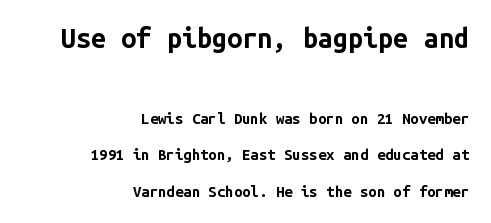
Q: Is the text bold? A: Yes.
Q: Is the text italic (slanted)? A: No, it is upright.
Q: Is the text underlined? A: No.
Q: How is the paragraph aligned? A: Right-aligned.
Q: Is the spacing between letters normal or unusually wide? A: Normal.
Q: Is the spacing between lines tight, normal or loose? A: Loose.
Q: Which block of text is set in a larger size, the first (top) or the second (bottom)? A: The first (top) one.
